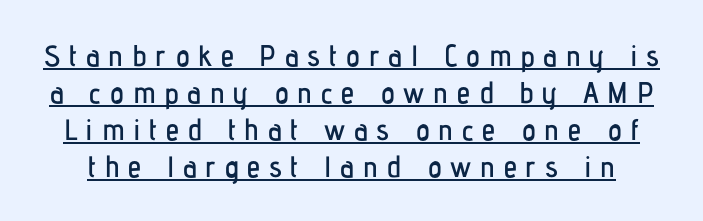
The image shows 30 px condensed sans-serif type, upright; set line spacing 1.23x, unusually wide letter spacing (+0.29 em), underlined; low stroke contrast and a medium x-height.
